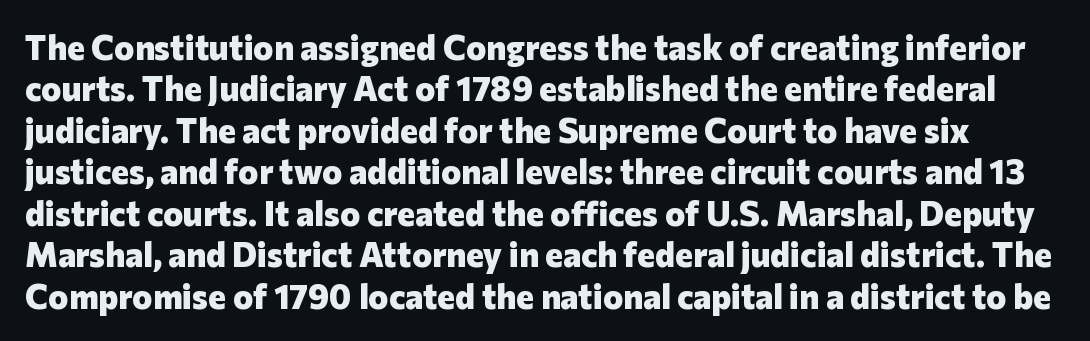
Q: Is the text bold? A: Yes.
Q: Is the text italic (slanted)? A: No, it is upright.
Q: Is the typeface a serif or a sans-serif typeface? A: Sans-serif.
Q: Is the text underlined? A: No.
Q: Is the spacing between letters normal or unusually wide? A: Normal.
Q: Width (condensed, normal, or wide)? A: Normal.
Q: Stroke contrast? A: Low.
Q: x-height? A: Medium.
Q: Monospaced? A: No.
